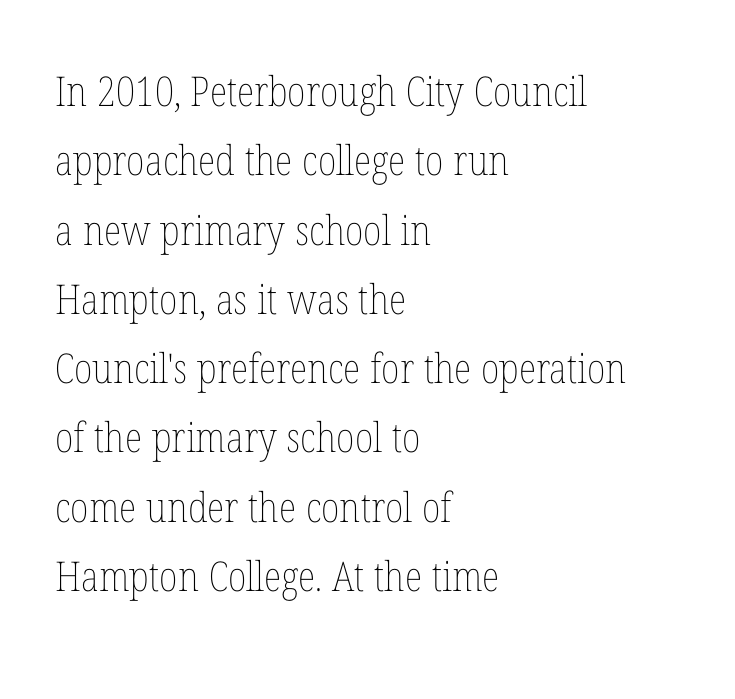
The image shows 41 px thin, condensed type, upright; set left-aligned, normal line spacing (1.69x), normal letter spacing, not underlined; low stroke contrast and a medium x-height.
